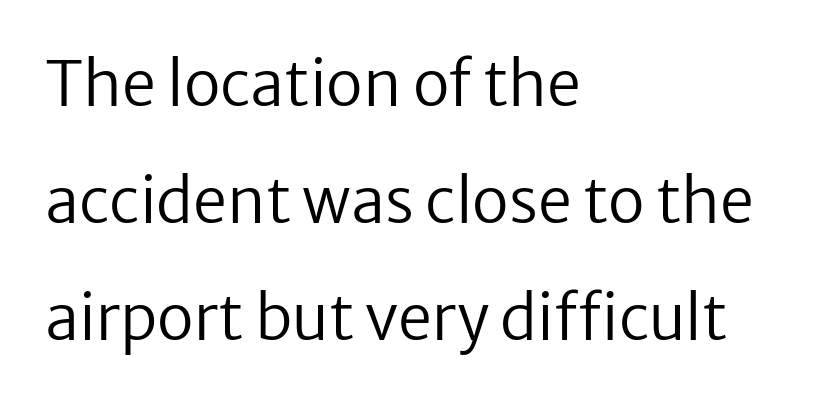
{"serif": "no", "italic": "no", "bold": "no", "weight": "regular", "width": "normal", "stroke_contrast": "low", "x_height": "medium", "monospaced": "no", "underline": "no", "align": "left", "line_spacing": "loose", "line_spacing_ratio": 1.92, "letter_spacing": "normal", "letter_spacing_em": 0.0, "glyph_px": 61}
